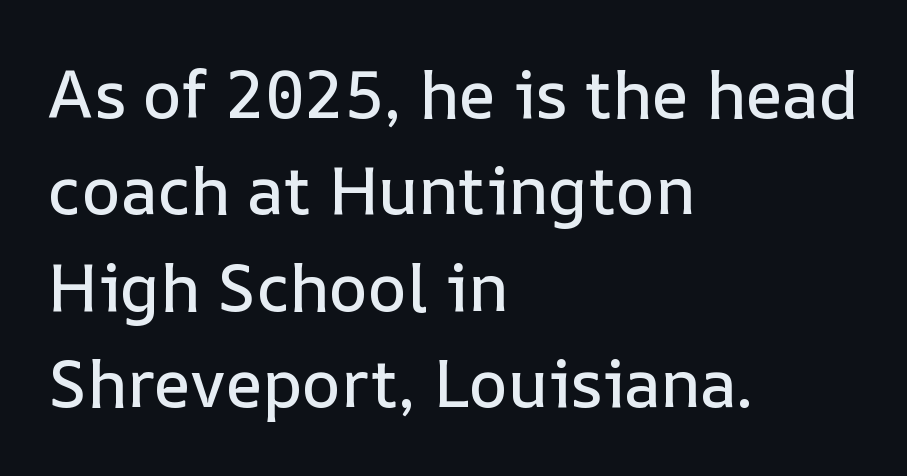
All the whitespace from short lines collects on the right. Compared with typical body copy, the letter spacing here is the same. Is this a fixed-width face? No — the glyphs have proportional, varying widths. Any mark beneath the type? The region is blank.
